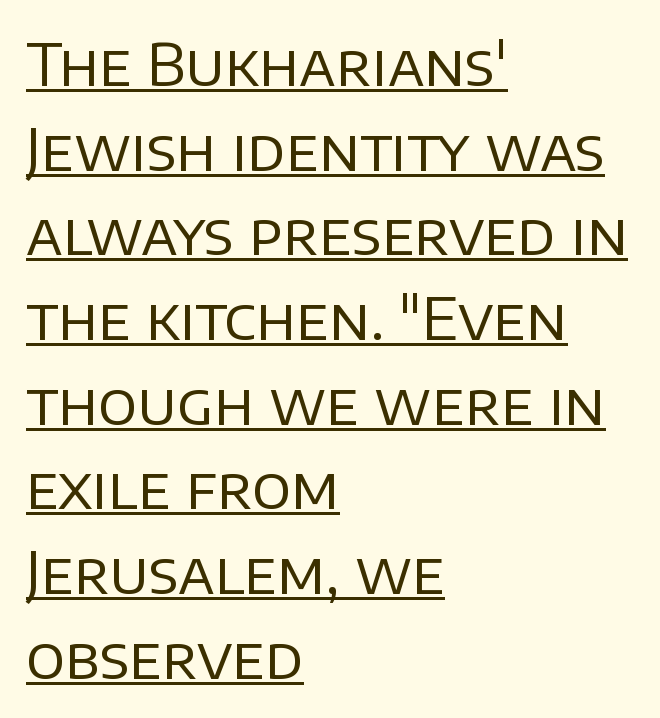
The image shows 58 px regular-weight sans-serif type, upright; set left-aligned, normal line spacing (1.46x), normal letter spacing, underlined; low stroke contrast and a large x-height.
